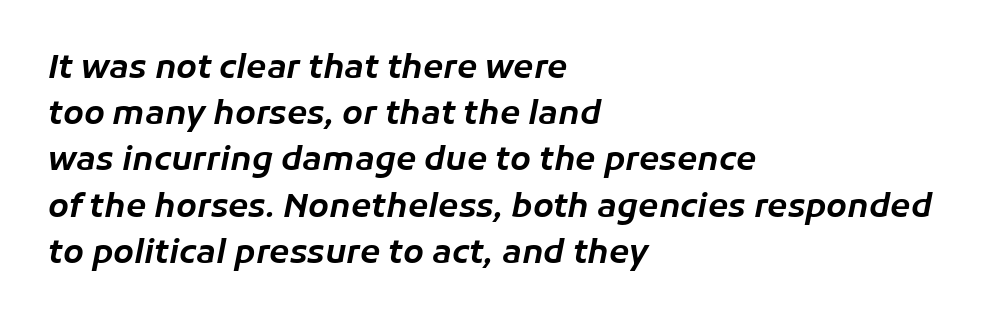
Q: Is the text italic (slanted)? A: Yes, it leans right by about 11 degrees.
Q: Is the text underlined? A: No.
Q: How is the paragraph aligned? A: Left-aligned.
Q: Is the spacing between letters normal or unusually wide? A: Normal.
Q: Is the spacing between lines tight, normal or loose? A: Normal.
Q: Width (condensed, normal, or wide)? A: Normal.
Q: Stroke contrast? A: Low.
Q: x-height? A: Medium.
Q: Monospaced? A: No.
